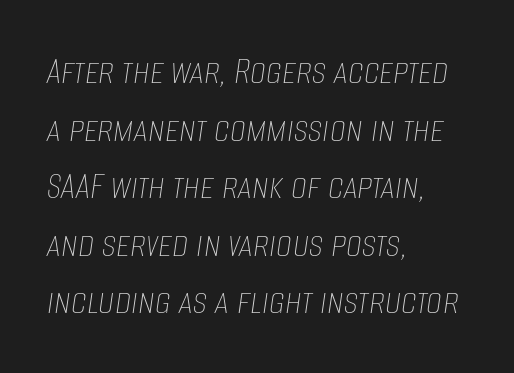
Q: Is the text bold? A: No.
Q: Is the text italic (slanted)? A: Yes, it leans right by about 8 degrees.
Q: Is the text underlined? A: No.
Q: How is the paragraph aligned? A: Left-aligned.
Q: Is the spacing between letters normal or unusually wide? A: Normal.
Q: Is the spacing between lines tight, normal or loose? A: Normal.
Q: Width (condensed, normal, or wide)? A: Condensed.
Q: Stroke contrast? A: Low.
Q: x-height? A: Large.
Q: Monospaced? A: No.
